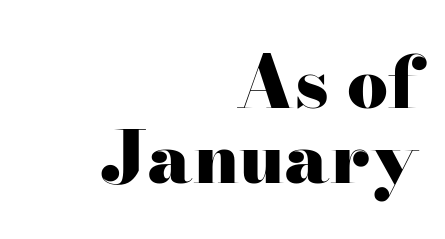
{"serif": "yes", "italic": "no", "bold": "yes", "weight": "heavy", "width": "wide", "stroke_contrast": "high", "x_height": "small", "monospaced": "no", "underline": "no", "align": "right", "line_spacing": "tight", "line_spacing_ratio": 1.04, "letter_spacing": "normal", "letter_spacing_em": 0.0, "glyph_px": 72}
